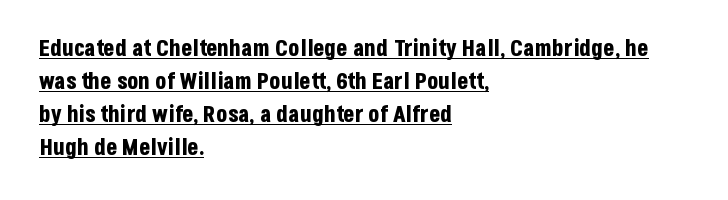
{"italic": "no", "bold": "yes", "underline": "yes", "align": "left", "line_spacing": "normal", "line_spacing_ratio": 1.44, "letter_spacing": "normal", "letter_spacing_em": 0.0, "glyph_px": 23}
